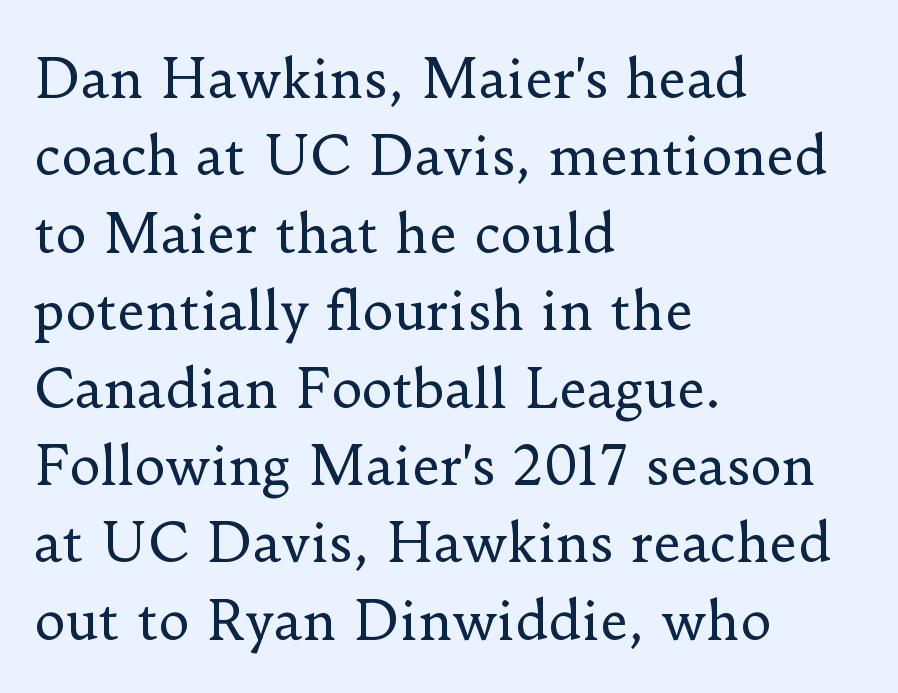
The image shows 53 px regular-weight serif type, upright; set left-aligned, normal line spacing (1.46x), normal letter spacing, not underlined; low stroke contrast and a small x-height.
